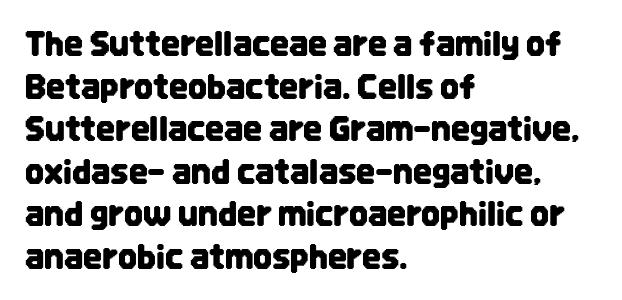
The image shows 33 px condensed sans-serif type, upright; set left-aligned, normal line spacing (1.29x), normal letter spacing, not underlined; low stroke contrast and a large x-height.
